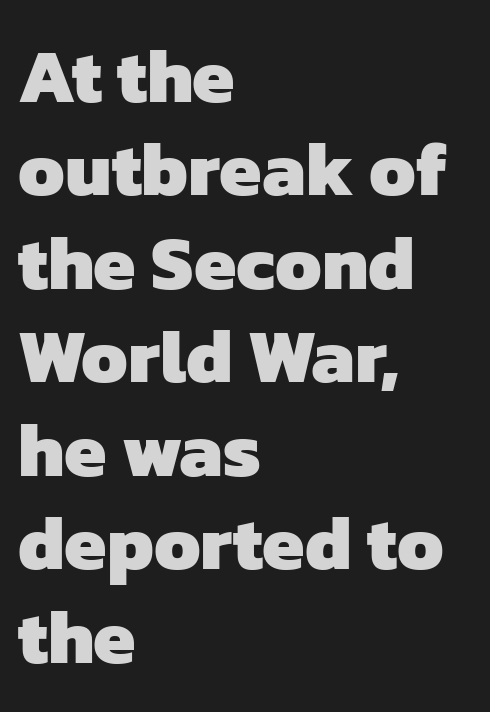
{"serif": "no", "bold": "yes", "weight": "heavy", "width": "normal", "stroke_contrast": "low", "x_height": "medium", "monospaced": "no", "underline": "no", "align": "left", "line_spacing_ratio": 1.23, "letter_spacing": "normal", "letter_spacing_em": 0.0, "glyph_px": 76}
